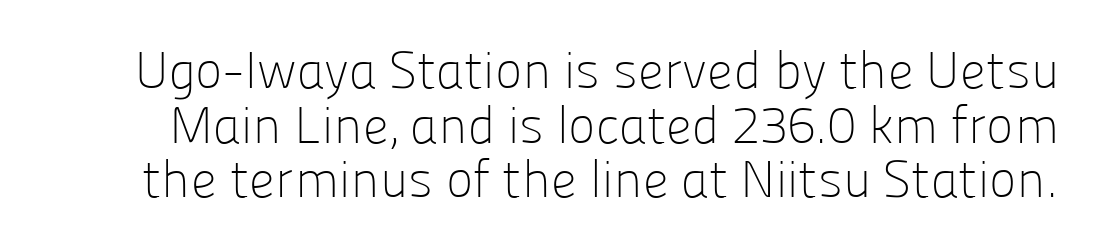
Q: Is the text bold? A: No.
Q: Is the text italic (slanted)? A: No, it is upright.
Q: Is the typeface a serif or a sans-serif typeface? A: Sans-serif.
Q: Is the text underlined? A: No.
Q: Is the spacing between letters normal or unusually wide? A: Normal.
Q: Is the spacing between lines tight, normal or loose? A: Tight.
Q: Width (condensed, normal, or wide)? A: Normal.
Q: Stroke contrast? A: Low.
Q: x-height? A: Medium.
Q: Monospaced? A: No.
